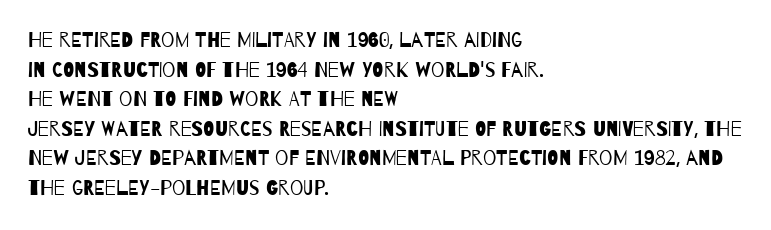
The horizontal fit of the characters is conventional and even. This sample is left-justified, so line endings fall wherever the words run out. Unbolded letterforms with no extra heft. Regular leading. Descenders hang freely into open space.
